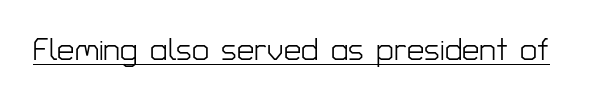
The image shows 31 px light sans-serif type, upright; set normal letter spacing, underlined; low stroke contrast and a medium x-height.
